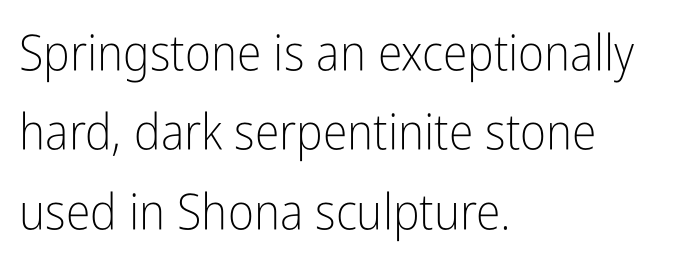
{"serif": "no", "italic": "no", "bold": "no", "weight": "light", "width": "condensed", "stroke_contrast": "low", "x_height": "medium", "monospaced": "no", "underline": "no", "align": "left", "line_spacing": "normal", "line_spacing_ratio": 1.59, "letter_spacing": "normal", "letter_spacing_em": 0.0, "glyph_px": 50}
